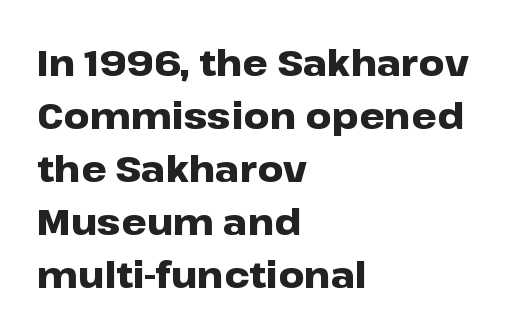
{"serif": "no", "italic": "no", "bold": "yes", "weight": "heavy", "width": "wide", "stroke_contrast": "low", "x_height": "medium", "monospaced": "no", "underline": "no", "align": "left", "line_spacing": "normal", "line_spacing_ratio": 1.47, "letter_spacing": "normal", "letter_spacing_em": 0.0, "glyph_px": 36}
